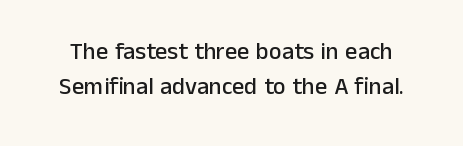
The image shows 24 px text type, upright; set normal line spacing (1.45x), normal letter spacing, not underlined.
